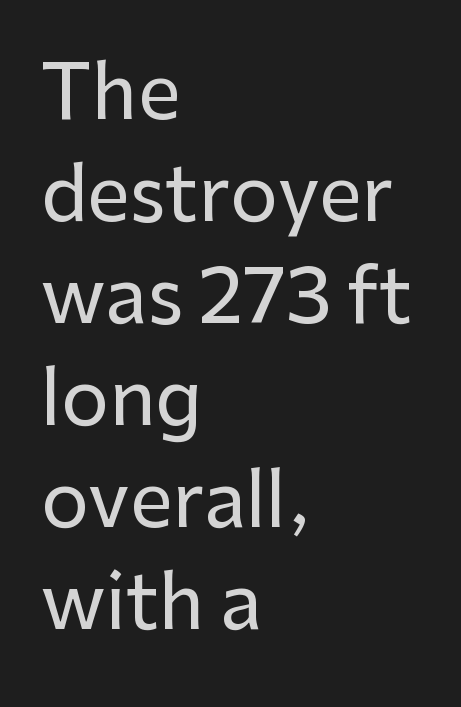
Every row of glyphs begins at an identical x-position on the left. Here the designer chose a conventional face with non-uniform glyph widths. No word sits above an underline. The horizontal fit of the characters is conventional and even. Type style note: lacks serifs. These lines were composed using upright roman letters.
